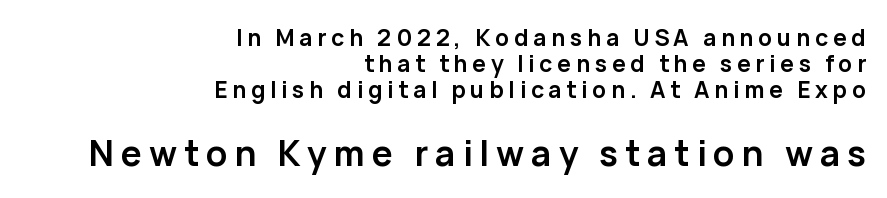
{"serif": "no", "italic": "no", "bold": "yes", "weight": "semibold", "width": "normal", "stroke_contrast": "low", "x_height": "medium", "monospaced": "no", "underline": "no", "align": "right", "line_spacing": "tight", "line_spacing_ratio": 1.14, "letter_spacing": "wide", "letter_spacing_em": 0.2, "larger_block": "second", "size_ratio": 1.52, "glyph_px": 35}
